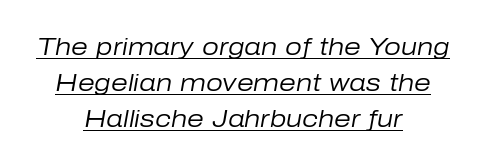
A continuous stroke trails under the words, as in a hyperlink. The lines are quadded center. Glyph-to-glyph distance matches everyday printed text. The face used here has a pronounced slope to its letters.
